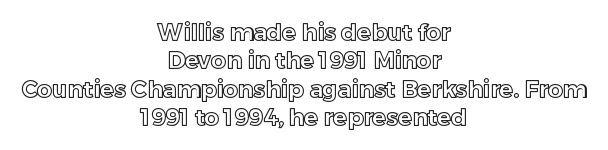
{"italic": "no", "underline": "no", "align": "center", "line_spacing_ratio": 1.23, "letter_spacing": "normal", "letter_spacing_em": 0.0, "glyph_px": 23}
